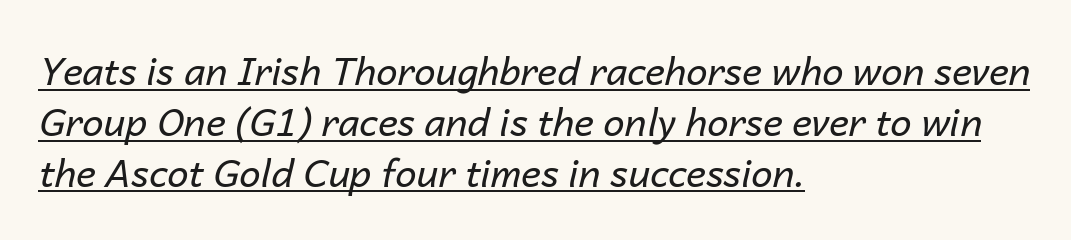
Q: Is the text bold? A: No.
Q: Is the text italic (slanted)? A: Yes, it leans right by about 14 degrees.
Q: Is the text underlined? A: Yes.
Q: How is the paragraph aligned? A: Left-aligned.
Q: Is the spacing between letters normal or unusually wide? A: Normal.
Q: Is the spacing between lines tight, normal or loose? A: Normal.
Q: Width (condensed, normal, or wide)? A: Normal.
Q: Stroke contrast? A: Low.
Q: x-height? A: Medium.
Q: Monospaced? A: No.
